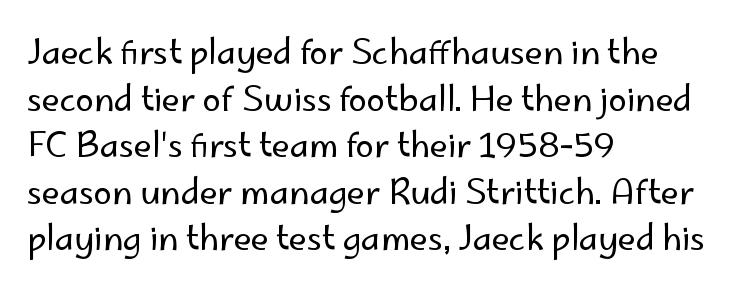
Q: Is the text bold? A: No.
Q: Is the text italic (slanted)? A: No, it is upright.
Q: Is the typeface a serif or a sans-serif typeface? A: Sans-serif.
Q: Is the text underlined? A: No.
Q: How is the paragraph aligned? A: Left-aligned.
Q: Is the spacing between letters normal or unusually wide? A: Normal.
Q: Is the spacing between lines tight, normal or loose? A: Normal.
Q: Width (condensed, normal, or wide)? A: Normal.
Q: Stroke contrast? A: Low.
Q: x-height? A: Small.
Q: Monospaced? A: No.
